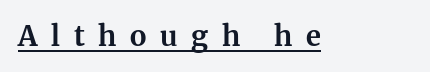
Substantial extra tracking has been applied to these lines. Typographic density is high because the face is bold. A typesetter would call this proportional, since set widths differ per character. Tall strokes in this sample are plumb rather than angled.
